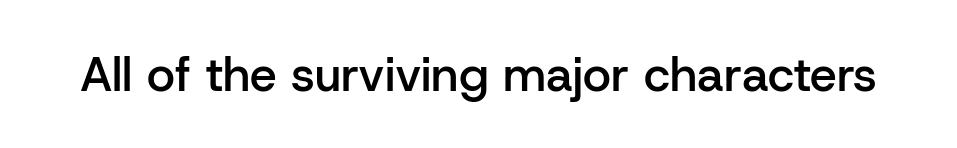
Q: Is the text bold? A: Semi-bold.
Q: Is the text italic (slanted)? A: No, it is upright.
Q: Is the typeface a serif or a sans-serif typeface? A: Sans-serif.
Q: Is the text underlined? A: No.
Q: Is the spacing between letters normal or unusually wide? A: Normal.
Q: Width (condensed, normal, or wide)? A: Normal.
Q: Stroke contrast? A: Low.
Q: x-height? A: Medium.
Q: Monospaced? A: No.
